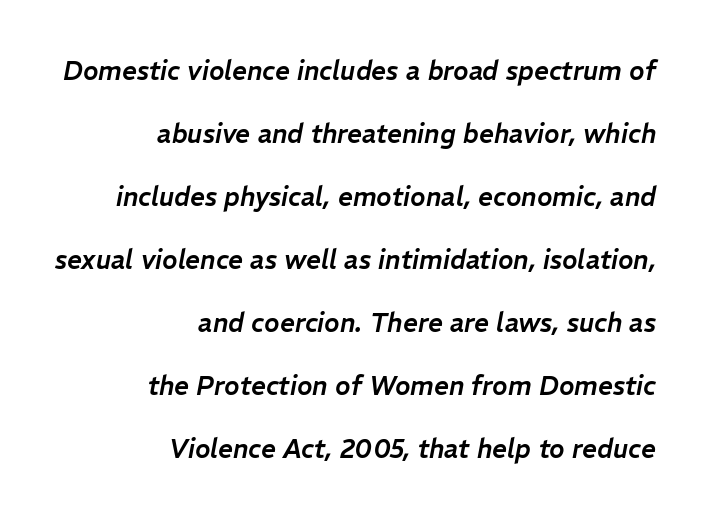
The image shows 26 px text type, italic (leaning right); set right-aligned, loose line spacing (2.42x), normal letter spacing, not underlined.
